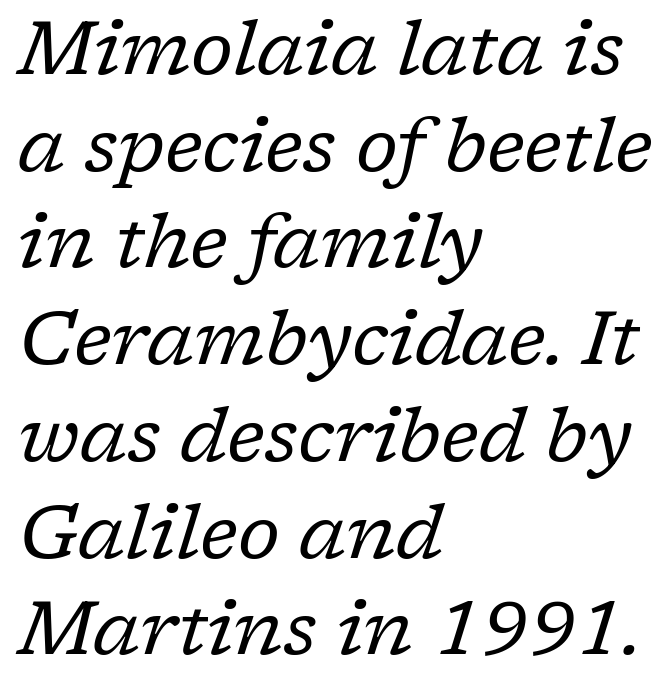
The image shows 75 px regular-weight serif type, italic (leaning right); set left-aligned, normal line spacing (1.29x), normal letter spacing, not underlined; low stroke contrast and a medium x-height.
